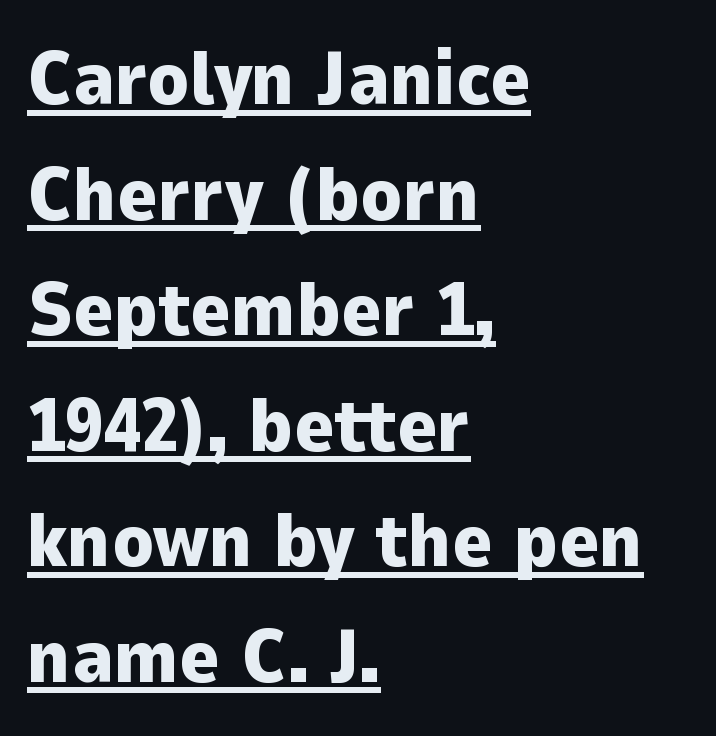
{"serif": "no", "italic": "no", "bold": "yes", "weight": "heavy", "width": "normal", "stroke_contrast": "low", "x_height": "medium", "monospaced": "no", "underline": "yes", "align": "left", "line_spacing": "normal", "line_spacing_ratio": 1.52, "letter_spacing": "normal", "letter_spacing_em": 0.0, "glyph_px": 76}
